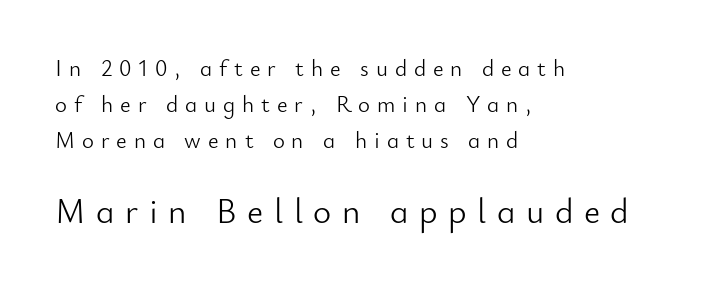
The image shows 35 px light sans-serif type, upright; set left-aligned, normal line spacing (1.57x), unusually wide letter spacing (+0.3 em), not underlined; the second (bottom) block is 1.52x larger; low stroke contrast and a small x-height.
